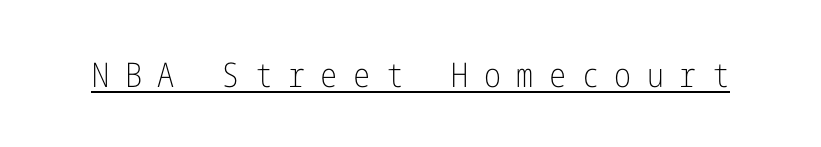
{"serif": "no", "italic": "no", "bold": "no", "weight": "light", "width": "condensed", "stroke_contrast": "low", "x_height": "medium", "underline": "yes", "letter_spacing": "wide", "letter_spacing_em": 0.46, "glyph_px": 34}
